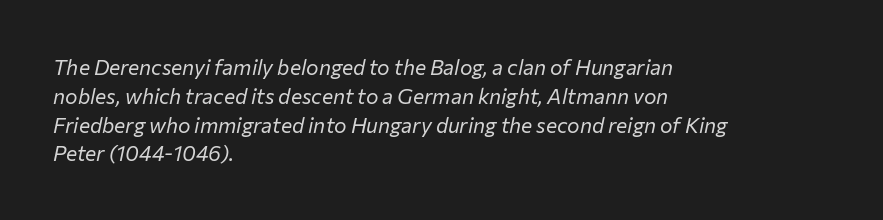
Vertical stems look standard width or narrower in stroke. Descender tails drop into unmarked territory. The leading is moderate, giving the passage an even texture. It's the slanting kind of type. The letters sit at their default tracking, neither squeezed nor spread. Each line starts at the same left margin while the right side varies.
